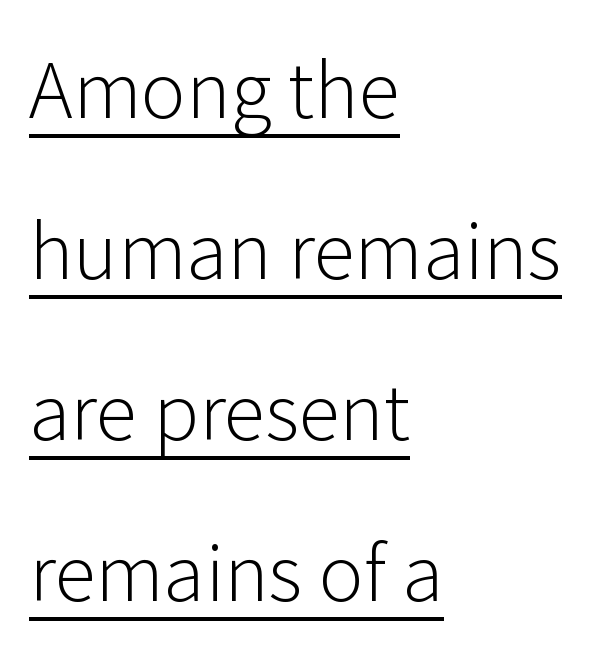
Do the characters align in a grid? No, the font is proportional. Stroke thickness stays within the range of a standard reading face or lighter. The specimen reads as upright at a glance. This sample uses a sans-serif face. Does a line run under the words? Yes, clearly.
